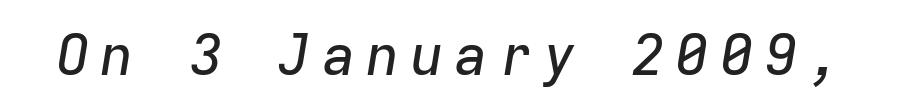
{"italic": "yes", "lean": "right", "slant_degrees": 9, "width": "normal", "stroke_contrast": "low", "x_height": "medium", "monospaced": "yes", "underline": "no", "glyph_px": 56}
